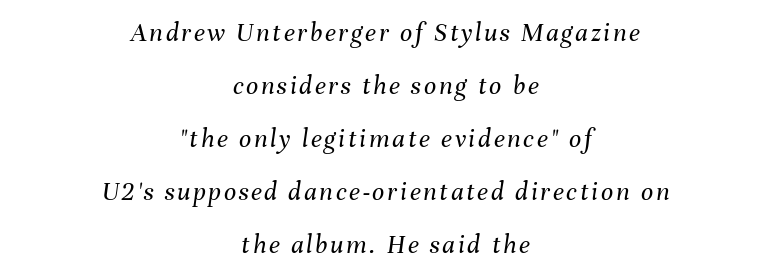
Is the type heavy? It reads as light-to-regular instead. Lines of text with bare space underneath. The setting favours the middle, as headings and verse often do. This block would shrink considerably if given ordinary leading; it's expanded now. Would a proofreader flag this as italicized? Yes.
